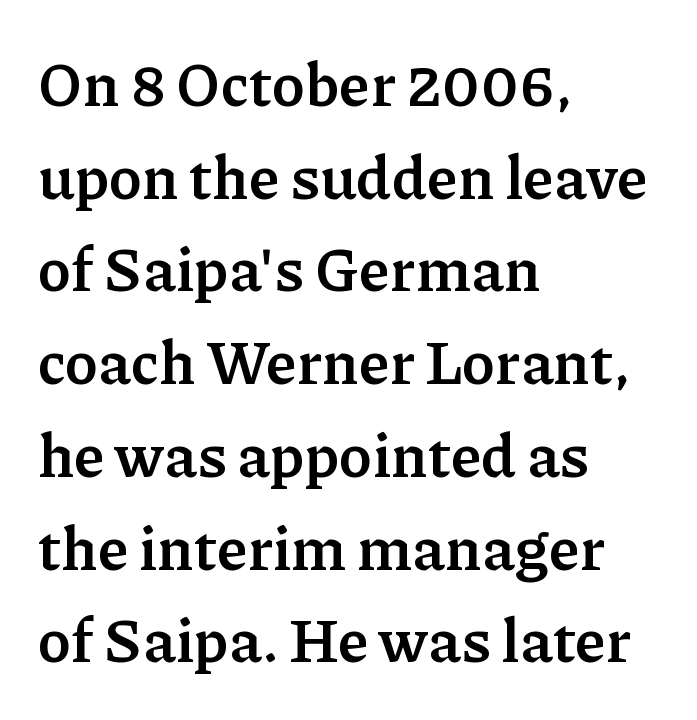
Q: Is the text bold? A: Yes.
Q: Is the text italic (slanted)? A: No, it is upright.
Q: Is the typeface a serif or a sans-serif typeface? A: Serif.
Q: Is the text underlined? A: No.
Q: How is the paragraph aligned? A: Left-aligned.
Q: Is the spacing between letters normal or unusually wide? A: Normal.
Q: Is the spacing between lines tight, normal or loose? A: Normal.
Q: Width (condensed, normal, or wide)? A: Normal.
Q: Stroke contrast? A: Low.
Q: x-height? A: Medium.
Q: Monospaced? A: No.
